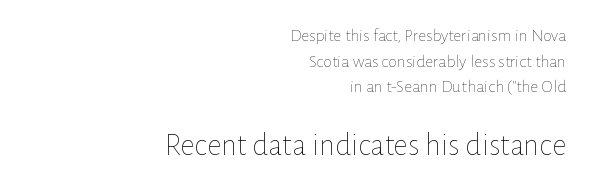
{"italic": "no", "bold": "no", "weight": "thin", "width": "normal", "stroke_contrast": "low", "x_height": "medium", "monospaced": "no", "underline": "no", "align": "right", "line_spacing": "normal", "line_spacing_ratio": 1.43, "letter_spacing": "normal", "letter_spacing_em": 0.0, "larger_block": "second", "size_ratio": 1.78, "glyph_px": 32}
